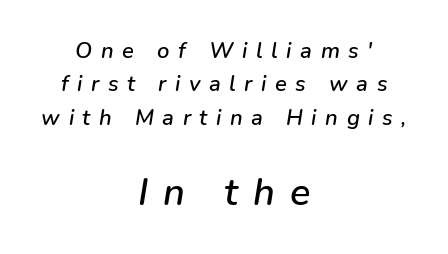
{"italic": "yes", "lean": "right", "slant_degrees": 9, "width": "normal", "stroke_contrast": "low", "x_height": "medium", "monospaced": "no", "underline": "no", "align": "center", "line_spacing": "normal", "line_spacing_ratio": 1.52, "letter_spacing": "wide", "letter_spacing_em": 0.39, "larger_block": "second", "size_ratio": 1.73, "glyph_px": 38}
